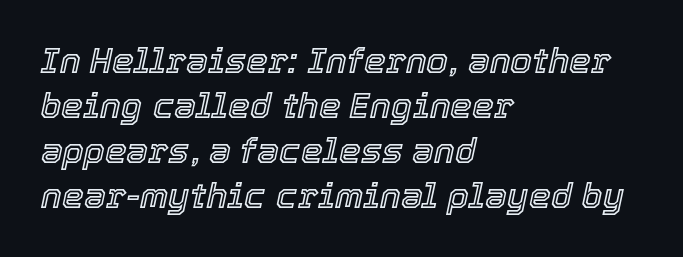
The leading is moderate, giving the passage an even texture. Left-aligned paragraph, ragged on the right. Does the lettering tilt? It does — this is italic. Beneath every word, the page is bare.
